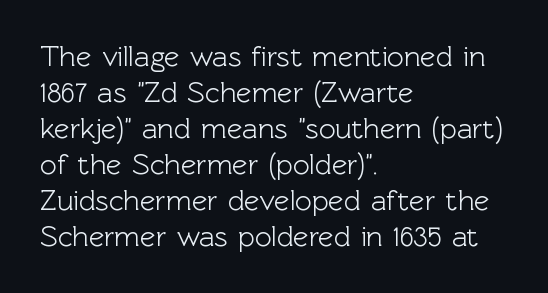
Q: Is the text italic (slanted)? A: No, it is upright.
Q: Is the typeface a serif or a sans-serif typeface? A: Sans-serif.
Q: Is the text underlined? A: No.
Q: How is the paragraph aligned? A: Left-aligned.
Q: Is the spacing between letters normal or unusually wide? A: Normal.
Q: Width (condensed, normal, or wide)? A: Normal.
Q: x-height? A: Medium.
Q: Monospaced? A: No.
